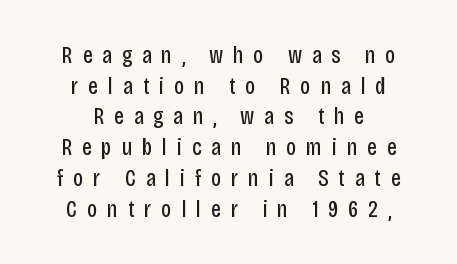
The image shows 24 px text type, upright; set centered, normal line spacing (1.28x), unusually wide letter spacing (+0.41 em), not underlined.
